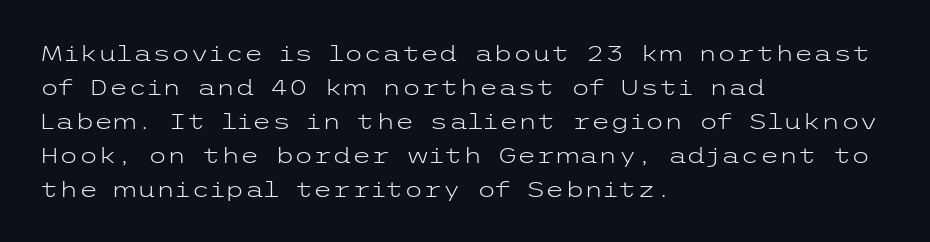
Q: Is the text bold? A: No.
Q: Is the text italic (slanted)? A: No, it is upright.
Q: Is the text underlined? A: No.
Q: How is the paragraph aligned? A: Left-aligned.
Q: Is the spacing between letters normal or unusually wide? A: Normal.
Q: Is the spacing between lines tight, normal or loose? A: Normal.
